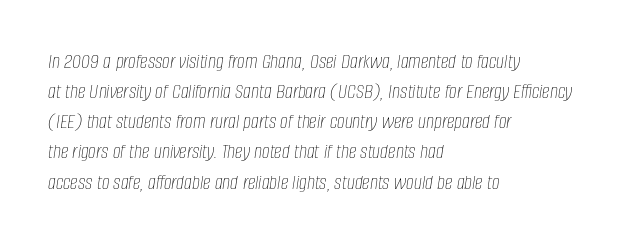
The image shows 22 px text type, italic (leaning right); set left-aligned, normal line spacing (1.37x), normal letter spacing, not underlined.
